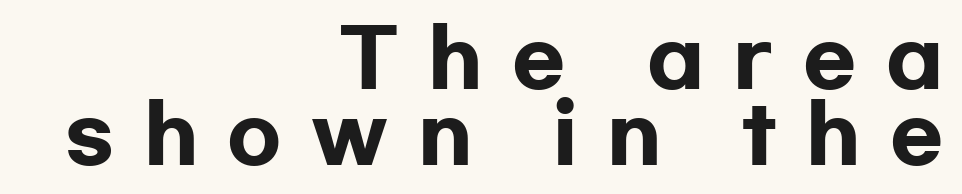
Q: Is the text bold? A: Yes.
Q: Is the text italic (slanted)? A: No, it is upright.
Q: Is the typeface a serif or a sans-serif typeface? A: Sans-serif.
Q: Is the text underlined? A: No.
Q: How is the paragraph aligned? A: Right-aligned.
Q: Is the spacing between letters normal or unusually wide? A: Unusually wide.
Q: Is the spacing between lines tight, normal or loose? A: Tight.
Q: Width (condensed, normal, or wide)? A: Wide.
Q: Stroke contrast? A: Low.
Q: x-height? A: Medium.
Q: Monospaced? A: No.
